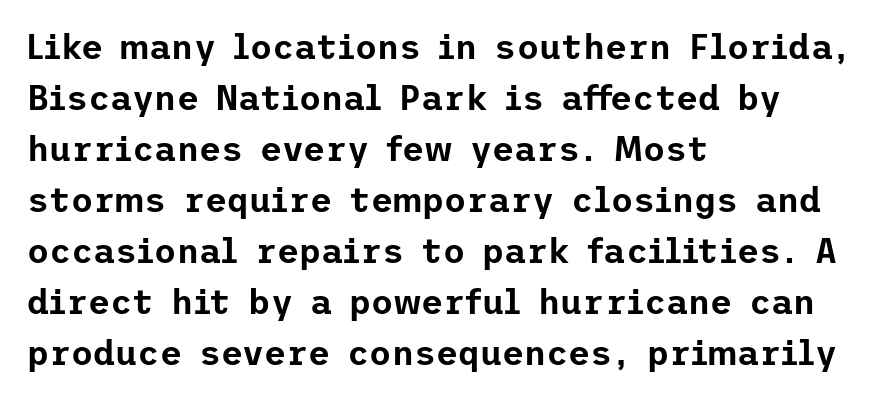
Q: Is the text italic (slanted)? A: No, it is upright.
Q: Is the typeface a serif or a sans-serif typeface? A: Sans-serif.
Q: Is the text underlined? A: No.
Q: How is the paragraph aligned? A: Left-aligned.
Q: Is the spacing between letters normal or unusually wide? A: Normal.
Q: Is the spacing between lines tight, normal or loose? A: Normal.
Q: Width (condensed, normal, or wide)? A: Normal.
Q: Stroke contrast? A: Low.
Q: x-height? A: Medium.
